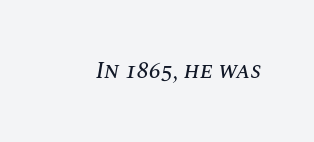
The image shows 23 px text type, italic (leaning right); set normal letter spacing, not underlined.
